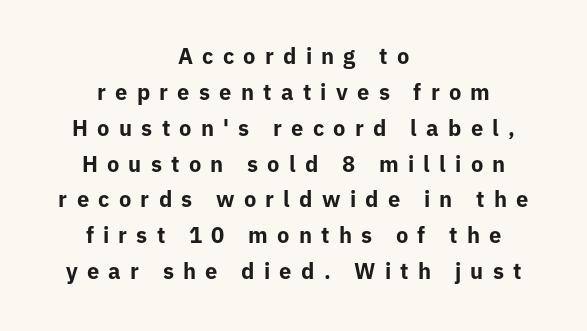
Q: Is the text bold? A: Yes.
Q: Is the text italic (slanted)? A: No, it is upright.
Q: Is the text underlined? A: No.
Q: How is the paragraph aligned? A: Centered.
Q: Is the spacing between letters normal or unusually wide? A: Unusually wide.
Q: Is the spacing between lines tight, normal or loose? A: Normal.
